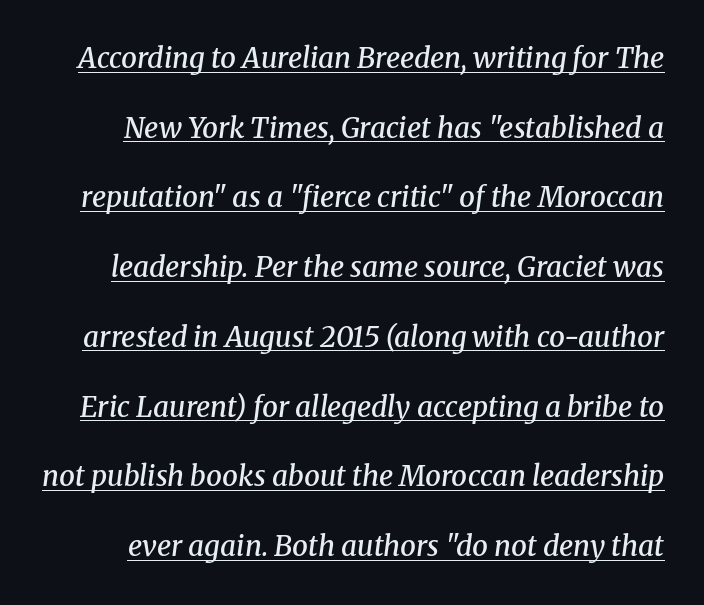
The image shows 28 px semibold serif type, italic (leaning right); set loose line spacing (2.49x), normal letter spacing, underlined; medium stroke contrast and a medium x-height.
